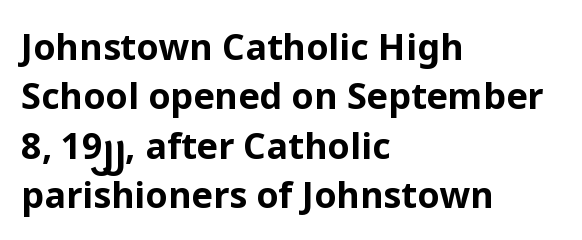
Q: Is the text bold? A: Yes.
Q: Is the text italic (slanted)? A: No, it is upright.
Q: Is the typeface a serif or a sans-serif typeface? A: Sans-serif.
Q: Is the text underlined? A: No.
Q: How is the paragraph aligned? A: Left-aligned.
Q: Is the spacing between letters normal or unusually wide? A: Normal.
Q: Is the spacing between lines tight, normal or loose? A: Normal.
Q: Width (condensed, normal, or wide)? A: Normal.
Q: Stroke contrast? A: Low.
Q: x-height? A: Medium.
Q: Monospaced? A: No.
